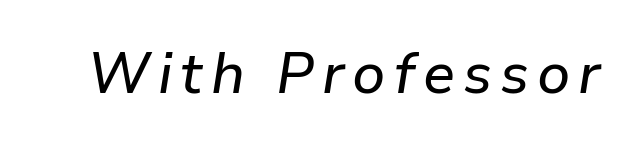
Q: Is the text italic (slanted)? A: Yes, it leans right by about 9 degrees.
Q: Is the text underlined? A: No.
Q: Width (condensed, normal, or wide)? A: Normal.
Q: Stroke contrast? A: Low.
Q: x-height? A: Medium.
Q: Monospaced? A: No.
